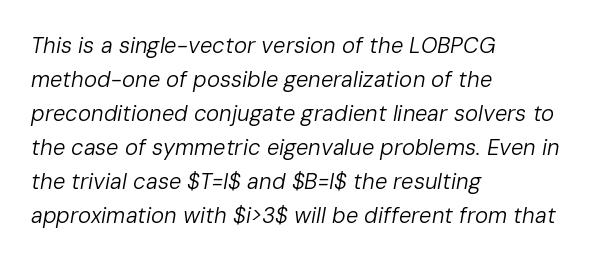
Q: Is the text bold? A: No.
Q: Is the text italic (slanted)? A: Yes, it leans right by about 10 degrees.
Q: Is the text underlined? A: No.
Q: How is the paragraph aligned? A: Left-aligned.
Q: Is the spacing between letters normal or unusually wide? A: Normal.
Q: Is the spacing between lines tight, normal or loose? A: Normal.
